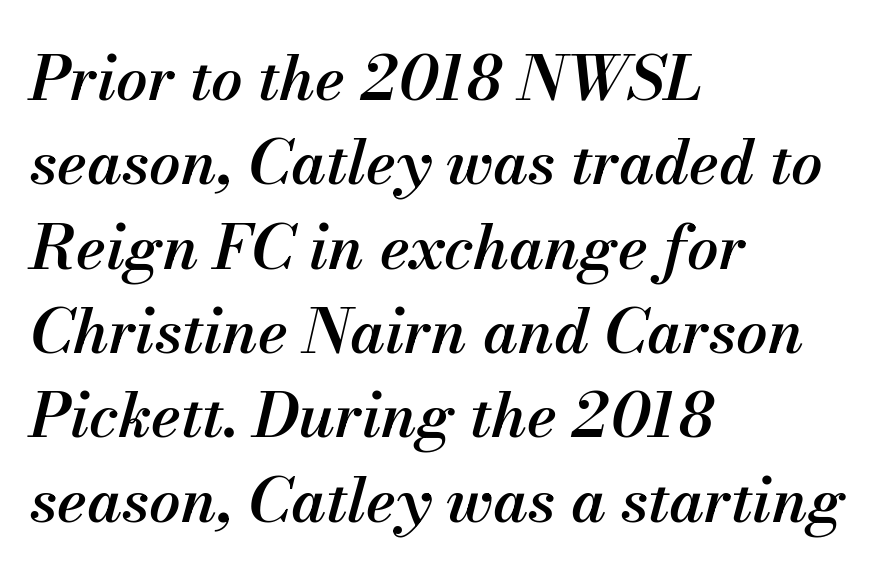
Q: Is the text bold? A: Semi-bold.
Q: Is the text italic (slanted)? A: Yes, it leans right by about 13 degrees.
Q: Is the text underlined? A: No.
Q: How is the paragraph aligned? A: Left-aligned.
Q: Is the spacing between letters normal or unusually wide? A: Normal.
Q: Is the spacing between lines tight, normal or loose? A: Normal.
Q: Width (condensed, normal, or wide)? A: Normal.
Q: Stroke contrast? A: Medium.
Q: x-height? A: Small.
Q: Monospaced? A: No.
